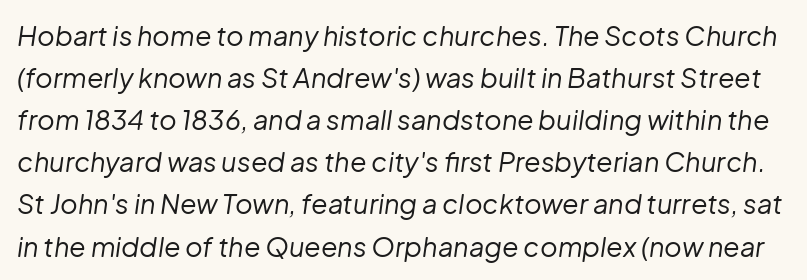
Q: Is the text bold? A: No.
Q: Is the text italic (slanted)? A: Yes, it leans right by about 8 degrees.
Q: Is the text underlined? A: No.
Q: Is the spacing between letters normal or unusually wide? A: Normal.
Q: Is the spacing between lines tight, normal or loose? A: Normal.
